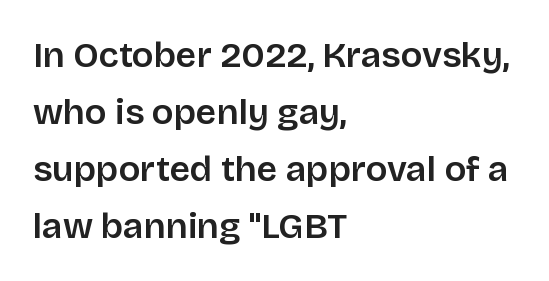
The image shows 36 px sans-serif type, upright; set left-aligned, normal line spacing (1.58x), normal letter spacing, not underlined; low stroke contrast and a large x-height.
